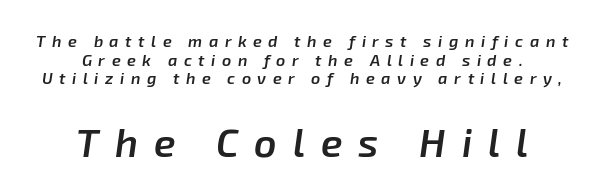
The letterforms stand isolated, each surrounded by extra space. Which of the two is more prominent by size? The second, at the bottom. In CSS terms this would be text-align: center. The passage shown leans; its letterforms are oblique.
